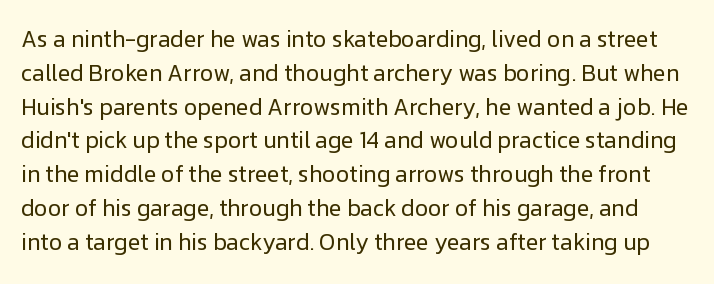
The image shows 23 px text type, upright; set normal line spacing (1.47x), normal letter spacing, not underlined.
